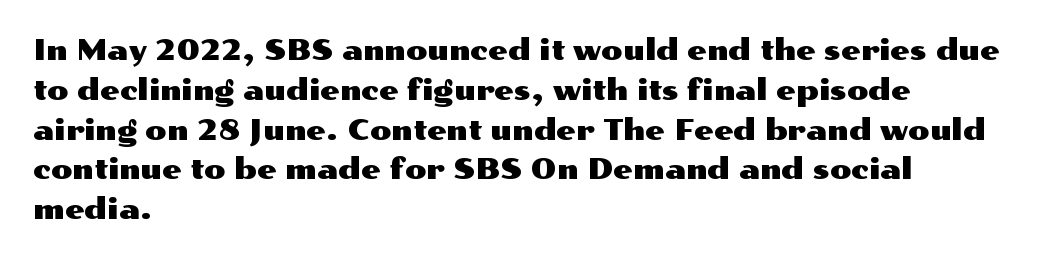
A classic flush-left, rag-right setting is used for this passage. The tracking reads as untouched default to a designer's eye. This sample has the flowing, uneven cadence of proportional lettering. The letters stand straight up with perfectly vertical stems. Just letters on the line, the space beneath them empty. Examine the stroke ends and you'll find no serifs.
